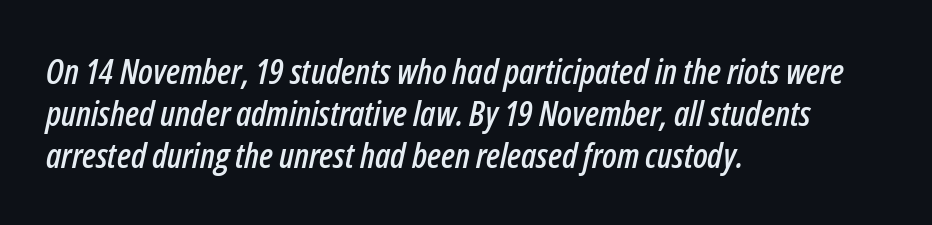
Q: Is the text italic (slanted)? A: Yes, it leans right by about 12 degrees.
Q: Is the text underlined? A: No.
Q: How is the paragraph aligned? A: Left-aligned.
Q: Is the spacing between letters normal or unusually wide? A: Normal.
Q: Width (condensed, normal, or wide)? A: Condensed.
Q: Stroke contrast? A: Low.
Q: x-height? A: Medium.
Q: Monospaced? A: No.
